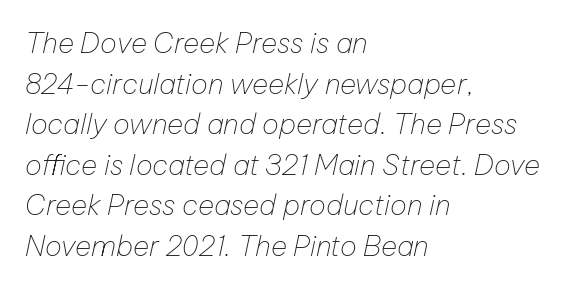
Q: Is the text bold? A: No.
Q: Is the text italic (slanted)? A: Yes, it leans right by about 12 degrees.
Q: Is the text underlined? A: No.
Q: How is the paragraph aligned? A: Left-aligned.
Q: Is the spacing between letters normal or unusually wide? A: Normal.
Q: Is the spacing between lines tight, normal or loose? A: Normal.
Q: Width (condensed, normal, or wide)? A: Normal.
Q: Stroke contrast? A: Low.
Q: x-height? A: Medium.
Q: Monospaced? A: No.
